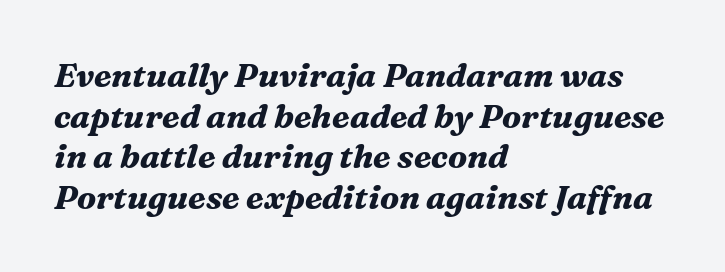
The image shows 33 px bold serif type, italic (leaning right); set left-aligned, line spacing 1.23x, normal letter spacing, not underlined; medium stroke contrast and a medium x-height.
